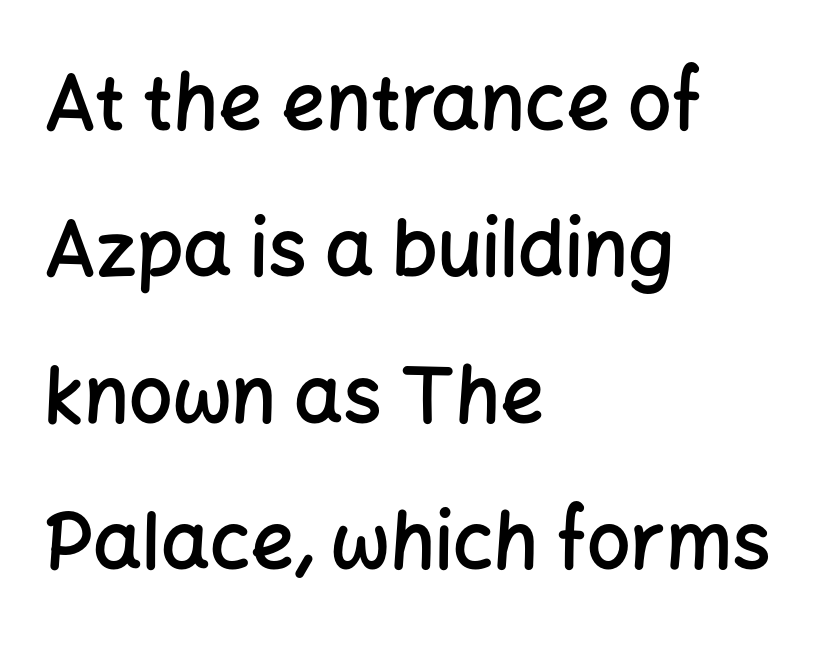
{"serif": "no", "italic": "no", "bold": "semi", "weight": "semibold", "width": "normal", "stroke_contrast": "low", "x_height": "medium", "monospaced": "no", "underline": "no", "align": "left", "line_spacing": "loose", "line_spacing_ratio": 1.9, "letter_spacing": "normal", "letter_spacing_em": 0.0, "glyph_px": 77}
